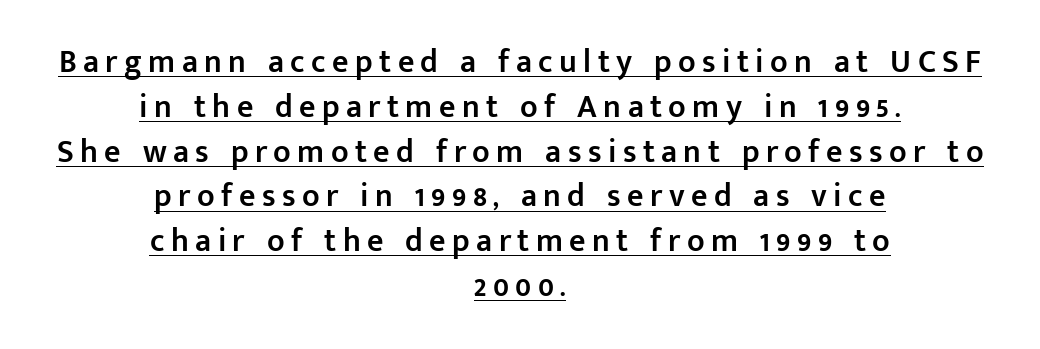
Q: Is the text bold? A: Semi-bold.
Q: Is the text italic (slanted)? A: No, it is upright.
Q: Is the typeface a serif or a sans-serif typeface? A: Sans-serif.
Q: Is the text underlined? A: Yes.
Q: How is the paragraph aligned? A: Centered.
Q: Is the spacing between letters normal or unusually wide? A: Unusually wide.
Q: Is the spacing between lines tight, normal or loose? A: Normal.
Q: Width (condensed, normal, or wide)? A: Normal.
Q: Stroke contrast? A: Low.
Q: x-height? A: Medium.
Q: Monospaced? A: No.
